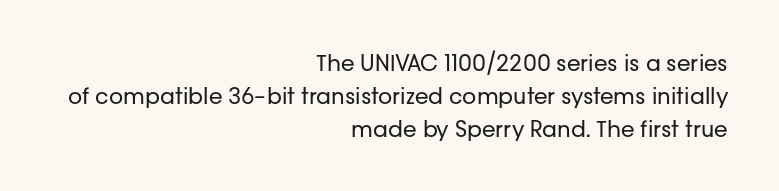
Q: Is the text bold? A: No.
Q: Is the text italic (slanted)? A: No, it is upright.
Q: Is the text underlined? A: No.
Q: How is the paragraph aligned? A: Right-aligned.
Q: Is the spacing between letters normal or unusually wide? A: Normal.
Q: Is the spacing between lines tight, normal or loose? A: Normal.
